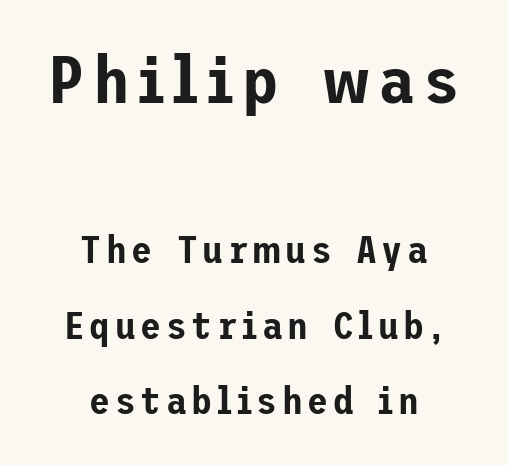
The image shows 67 px sans-serif type, upright; set centered, loose line spacing (1.99x), not underlined; the first (top) block is 1.76x larger; low stroke contrast and a medium x-height.
